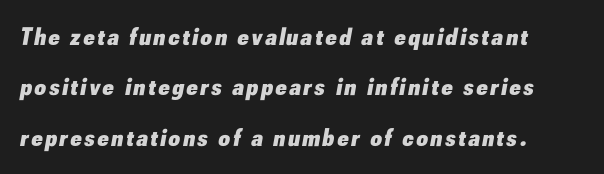
The space directly below the letters is spotless. Summary of weight: heavy, a full bold. Vertical spacing — loose. Italic? Definitely — the glyphs are oblique.
